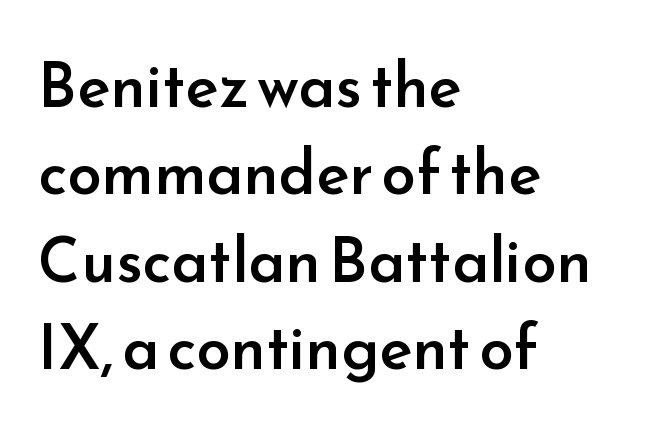
The image shows 62 px semibold sans-serif type, upright; set left-aligned, normal line spacing (1.41x), normal letter spacing, not underlined; low stroke contrast and a small x-height.
